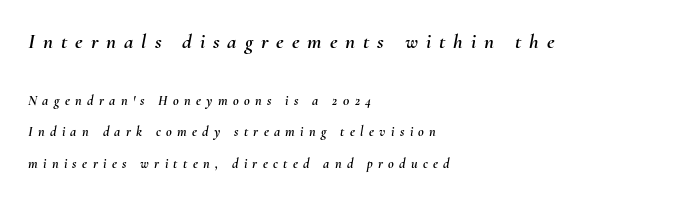
Q: Is the text italic (slanted)? A: Yes, it leans right by about 10 degrees.
Q: Is the text underlined? A: No.
Q: How is the paragraph aligned? A: Left-aligned.
Q: Is the spacing between letters normal or unusually wide? A: Unusually wide.
Q: Is the spacing between lines tight, normal or loose? A: Loose.
Q: Which block of text is set in a larger size, the first (top) or the second (bottom)? A: The first (top) one.
